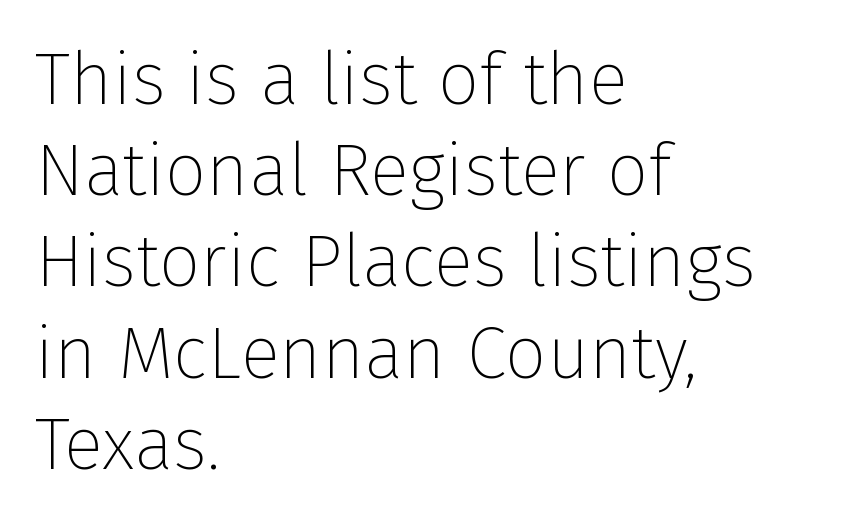
The image shows 73 px thin sans-serif type, upright; set left-aligned, normal line spacing (1.25x), normal letter spacing, not underlined; low stroke contrast and a medium x-height.
